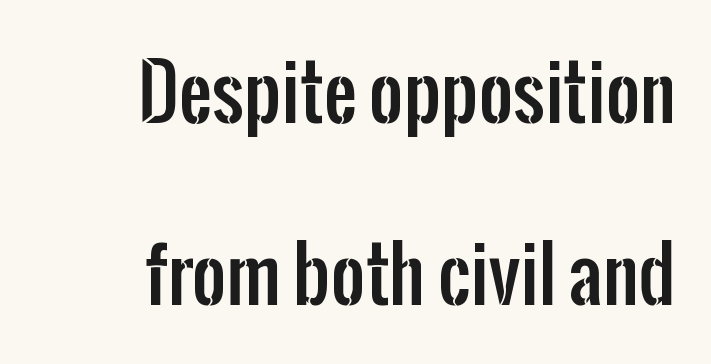
Q: Is the text italic (slanted)? A: No, it is upright.
Q: Is the typeface a serif or a sans-serif typeface? A: Sans-serif.
Q: Is the text underlined? A: No.
Q: How is the paragraph aligned? A: Right-aligned.
Q: Is the spacing between letters normal or unusually wide? A: Normal.
Q: Is the spacing between lines tight, normal or loose? A: Loose.
Q: Width (condensed, normal, or wide)? A: Condensed.
Q: Stroke contrast? A: Low.
Q: x-height? A: Medium.
Q: Monospaced? A: No.
